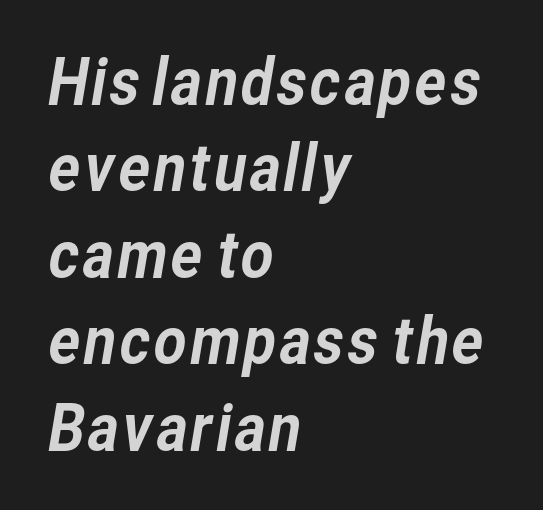
The image shows 64 px sans-serif type; set left-aligned, normal line spacing (1.35x), normal letter spacing, not underlined; low stroke contrast and a medium x-height.
